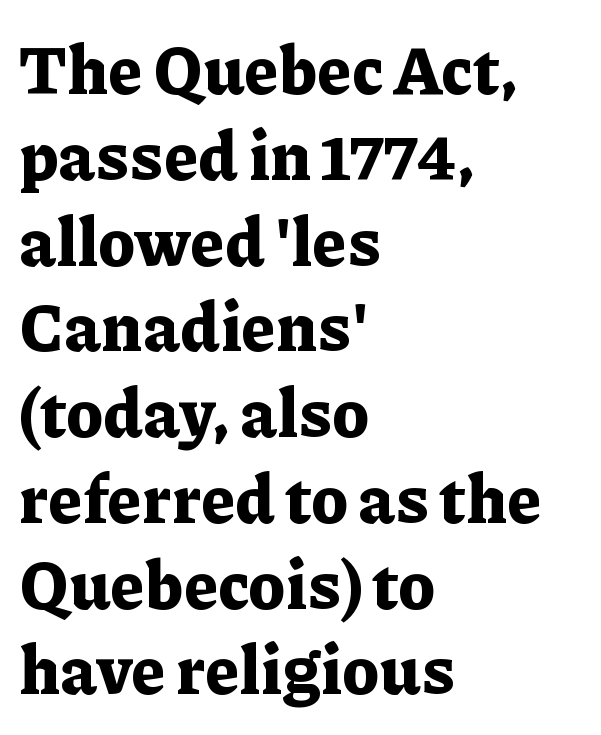
The image shows 67 px bold serif type, upright; set left-aligned, normal line spacing (1.28x), normal letter spacing, not underlined; low stroke contrast and a medium x-height.
